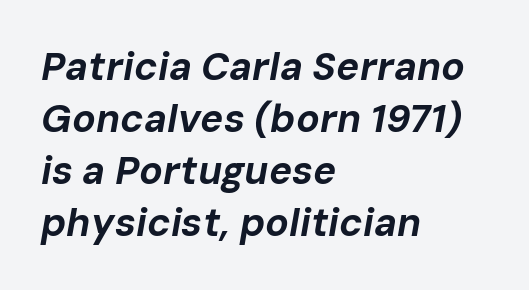
Q: Is the text bold? A: Yes.
Q: Is the text italic (slanted)? A: Yes, it leans right by about 10 degrees.
Q: Is the text underlined? A: No.
Q: How is the paragraph aligned? A: Left-aligned.
Q: Is the spacing between letters normal or unusually wide? A: Normal.
Q: Is the spacing between lines tight, normal or loose? A: Normal.
Q: Width (condensed, normal, or wide)? A: Normal.
Q: Stroke contrast? A: Low.
Q: x-height? A: Medium.
Q: Monospaced? A: No.
